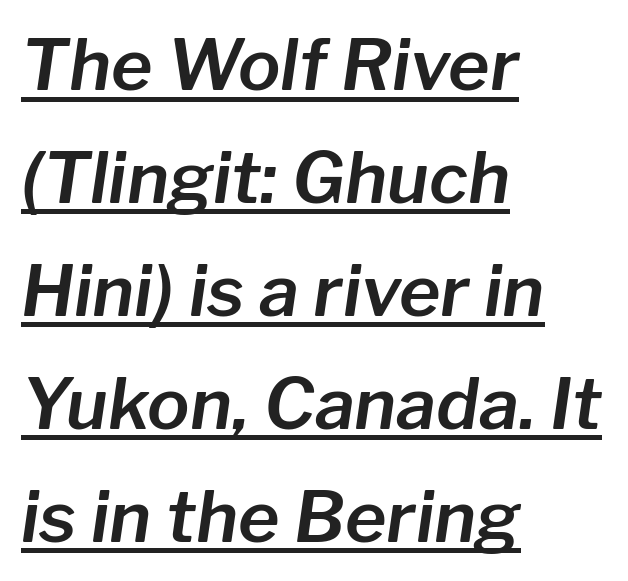
Think of a printed novel: that variable character pitch is what you see here. Look at the tracking — it's just the regular setting, nothing added. The font's italic variant was chosen for this text. Reading down the column, the eye jumps a familiar distance to each next line. The face used here appears with an underline applied.
